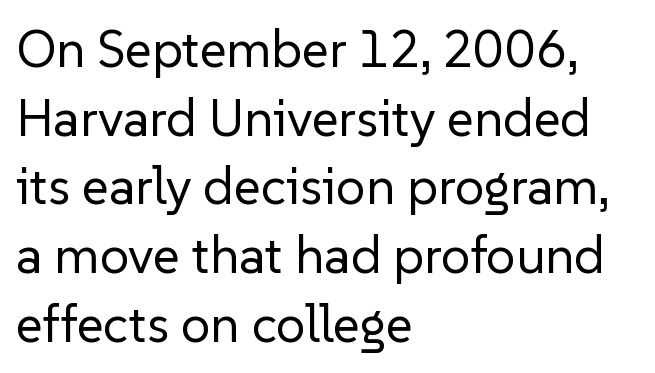
The image shows 52 px regular-weight sans-serif type, upright; set left-aligned, normal line spacing (1.32x), normal letter spacing, not underlined; low stroke contrast and a medium x-height.
